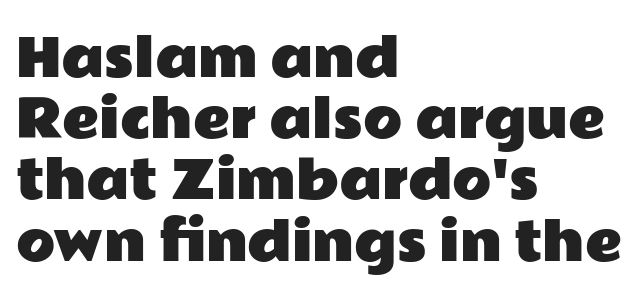
Q: Is the text italic (slanted)? A: No, it is upright.
Q: Is the typeface a serif or a sans-serif typeface? A: Sans-serif.
Q: Is the text underlined? A: No.
Q: How is the paragraph aligned? A: Left-aligned.
Q: Is the spacing between letters normal or unusually wide? A: Normal.
Q: Width (condensed, normal, or wide)? A: Wide.
Q: Stroke contrast? A: Low.
Q: x-height? A: Medium.
Q: Monospaced? A: No.
